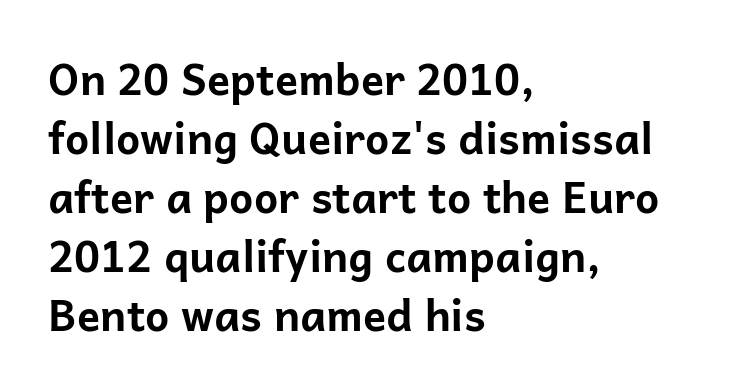
In terms of posture, this sample is upright. Check under the words: just untouched page. Check where the strokes stop: nothing finishes them off — pure sans. Compared with typical paragraphs, the rows here are spaced about the same. Caption: multi-line text, flush left, ragged right. The face used here is rendered with its standard letterfit.
